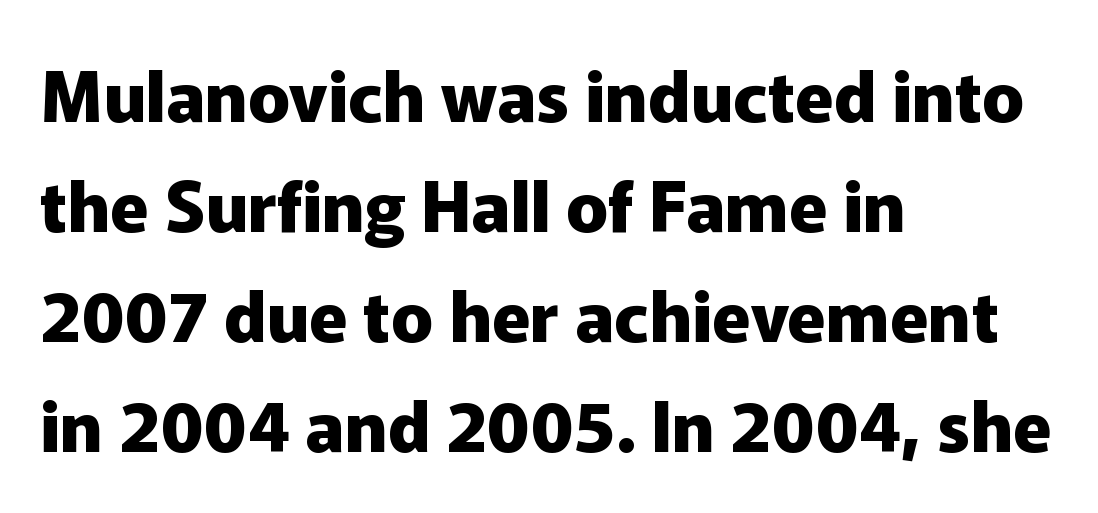
The space between consecutive lines is moderate. These lines carry a lot of weight — the face is fully bold. Each row of text sits above clean, open space. These lines are set flush left with a ragged right edge. Posture: vertical.
